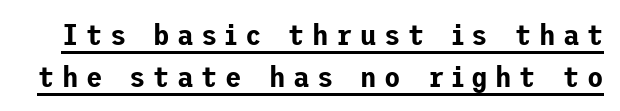
If you measured baseline to baseline, you'd find a middling distance. Every stem runs plumb, perpendicular to the baseline. The horizontal fit of the characters is loose and conspicuously gappy. The face used here appears with an underline applied.
